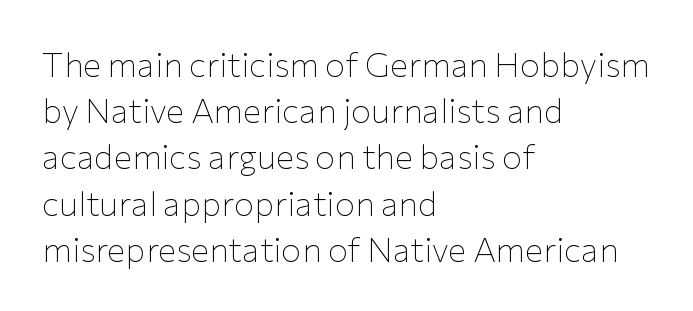
Font category for this specimen: sans-serif. What stands out about the letter spacing? Nothing — it is the standard amount. These lines sit exactly where default settings would place them. Posture: straight, roman, zero tilt. Varying glyph widths throughout — classic text-font behaviour. Reading down the block, your eye returns to a fixed left position each line.
